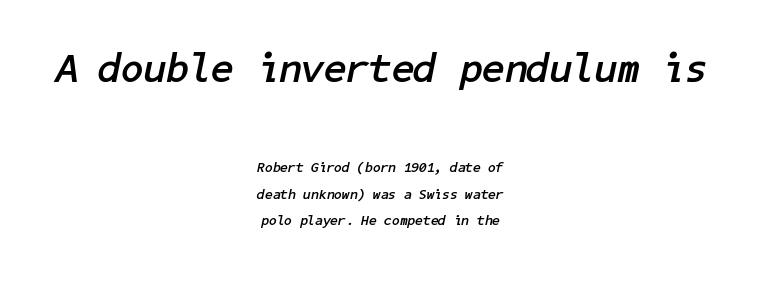
The image shows 41 px semibold type, italic (leaning right); set centered, line spacing 1.89x, normal letter spacing, not underlined; the first (top) block is 2.93x larger; low stroke contrast and a medium x-height.
